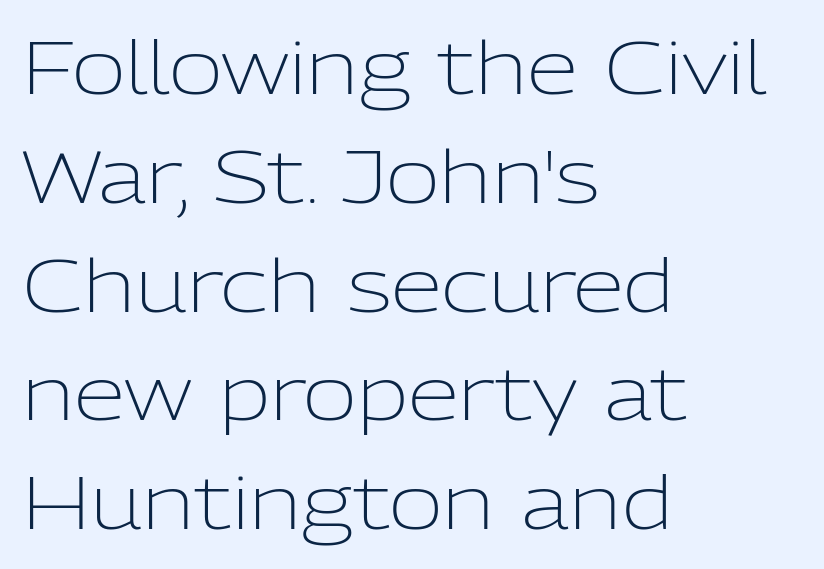
{"serif": "no", "italic": "no", "bold": "no", "weight": "light", "width": "normal", "stroke_contrast": "low", "x_height": "medium", "monospaced": "no", "underline": "no", "align": "left", "line_spacing": "normal", "line_spacing_ratio": 1.47, "letter_spacing": "normal", "letter_spacing_em": 0.0, "glyph_px": 74}
